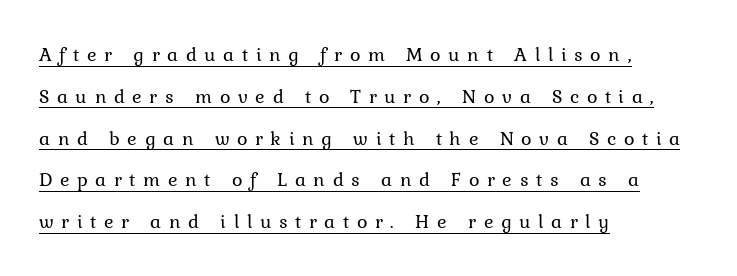
The passage is arranged the way most books set body copy — flush left. The specimen includes a rule beneath the text block's lines. Leading: increased. Italic? Not at all — the glyphs are vertical.
